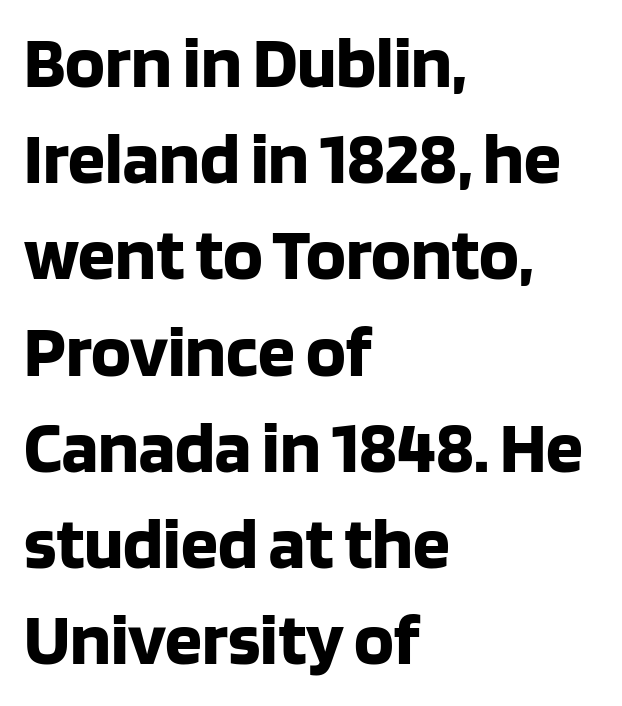
The image shows 74 px bold sans-serif type, upright; set left-aligned, normal line spacing (1.3x), normal letter spacing, not underlined; low stroke contrast and a large x-height.
